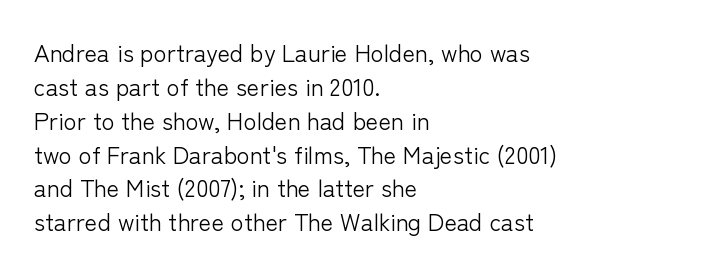
Q: Is the text bold? A: No.
Q: Is the text italic (slanted)? A: No, it is upright.
Q: Is the text underlined? A: No.
Q: How is the paragraph aligned? A: Left-aligned.
Q: Is the spacing between letters normal or unusually wide? A: Normal.
Q: Is the spacing between lines tight, normal or loose? A: Normal.
